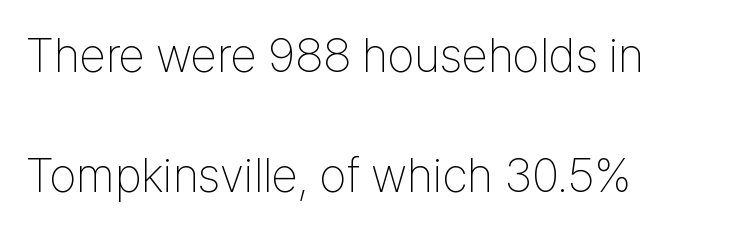
The image shows 48 px thin, condensed sans-serif type, upright; set left-aligned, loose line spacing (2.5x), normal letter spacing, not underlined; low stroke contrast and a medium x-height.
